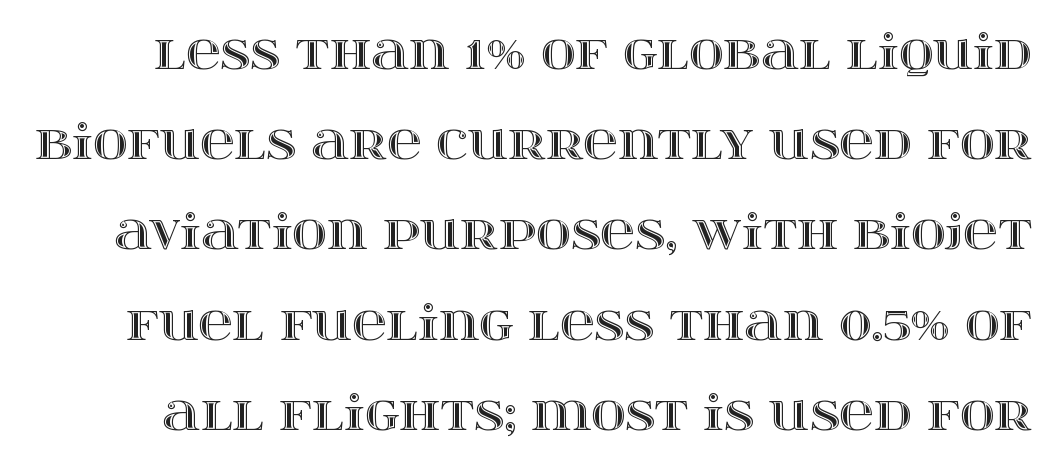
{"italic": "no", "width": "wide", "x_height": "large", "monospaced": "no", "underline": "no", "line_spacing_ratio": 1.88, "letter_spacing": "normal", "letter_spacing_em": 0.0, "glyph_px": 48}
